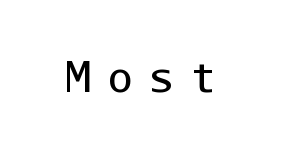
Q: Is the text bold? A: No.
Q: Is the text italic (slanted)? A: No, it is upright.
Q: Is the typeface a serif or a sans-serif typeface? A: Sans-serif.
Q: Is the text underlined? A: No.
Q: Is the spacing between letters normal or unusually wide? A: Unusually wide.
Q: Width (condensed, normal, or wide)? A: Normal.
Q: Stroke contrast? A: Low.
Q: x-height? A: Medium.
Q: Monospaced? A: Yes.
